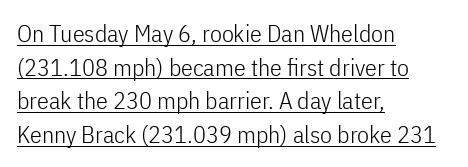
The image shows 24 px text type, upright; set left-aligned, normal line spacing (1.4x), normal letter spacing, underlined.
